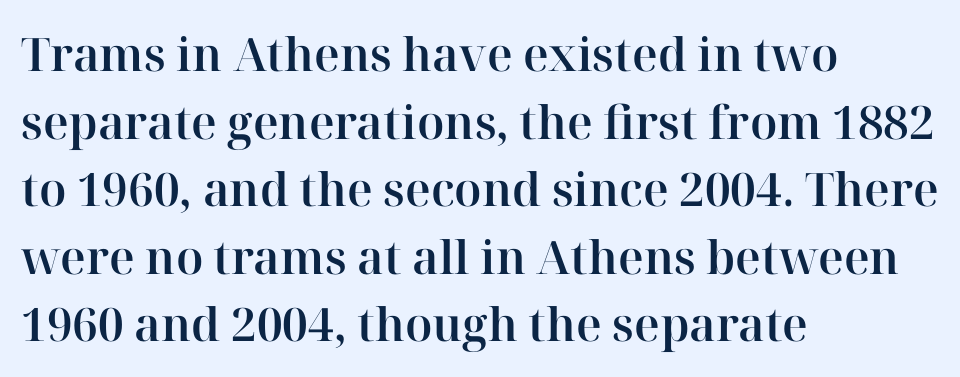
The image shows 46 px serif type, upright; set left-aligned, normal line spacing (1.47x), normal letter spacing, not underlined; high stroke contrast and a medium x-height.
